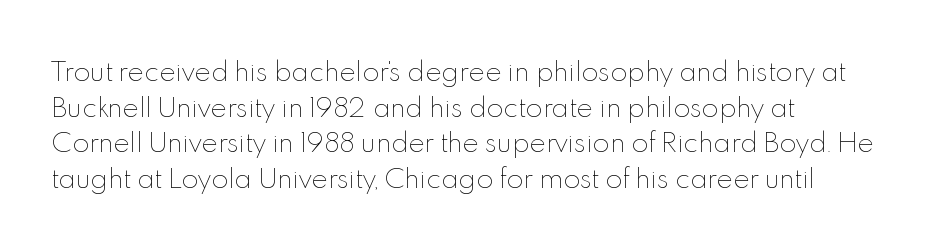
The image shows 25 px text type, upright; set left-aligned, normal line spacing (1.43x), normal letter spacing, not underlined.
